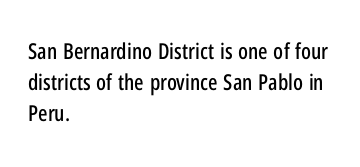
Q: Is the text italic (slanted)? A: No, it is upright.
Q: Is the text underlined? A: No.
Q: How is the paragraph aligned? A: Left-aligned.
Q: Is the spacing between letters normal or unusually wide? A: Normal.
Q: Is the spacing between lines tight, normal or loose? A: Normal.
